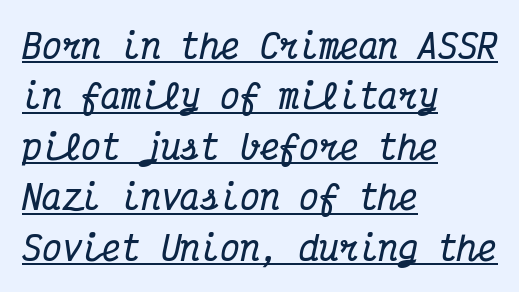
{"serif": "yes", "italic": "yes", "lean": "right", "slant_degrees": 12, "bold": "yes", "weight": "bold", "width": "condensed", "stroke_contrast": "medium", "x_height": "medium", "monospaced": "yes", "underline": "yes", "align": "left", "line_spacing": "normal", "line_spacing_ratio": 1.53, "letter_spacing": "normal", "letter_spacing_em": 0.0, "glyph_px": 33}
